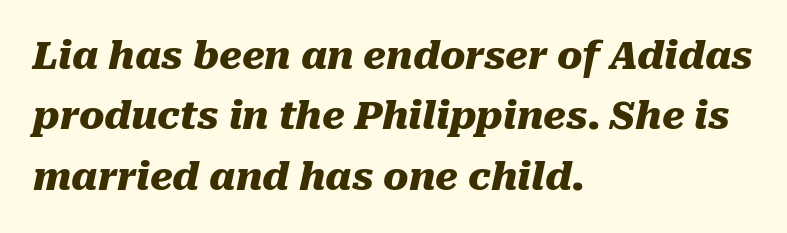
Q: Is the text bold? A: Yes.
Q: Is the text italic (slanted)? A: Yes, it leans right by about 10 degrees.
Q: Is the text underlined? A: No.
Q: How is the paragraph aligned? A: Left-aligned.
Q: Is the spacing between letters normal or unusually wide? A: Normal.
Q: Is the spacing between lines tight, normal or loose? A: Normal.
Q: Width (condensed, normal, or wide)? A: Normal.
Q: Stroke contrast? A: Medium.
Q: x-height? A: Medium.
Q: Monospaced? A: No.
